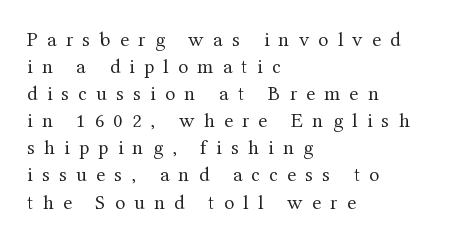
Q: Is the text bold? A: No.
Q: Is the text italic (slanted)? A: No, it is upright.
Q: Is the text underlined? A: No.
Q: How is the paragraph aligned? A: Left-aligned.
Q: Is the spacing between letters normal or unusually wide? A: Unusually wide.
Q: Is the spacing between lines tight, normal or loose? A: Normal.
